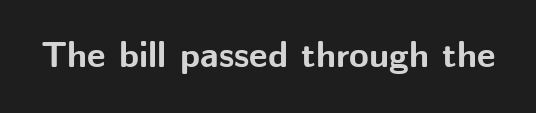
The image shows 36 px bold sans-serif type, upright; set normal letter spacing, not underlined; medium stroke contrast and a medium x-height.
